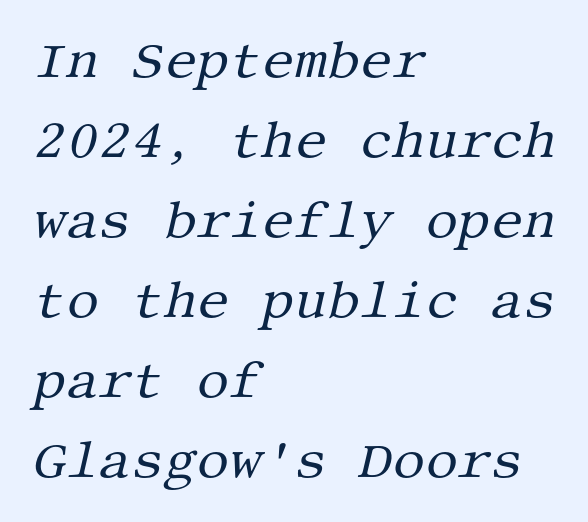
{"serif": "yes", "italic": "yes", "lean": "right", "slant_degrees": 13, "bold": "no", "weight": "regular", "width": "normal", "stroke_contrast": "medium", "x_height": "large", "underline": "no", "align": "left", "line_spacing": "normal", "line_spacing_ratio": 1.57, "letter_spacing": "normal", "letter_spacing_em": 0.0, "glyph_px": 51}
